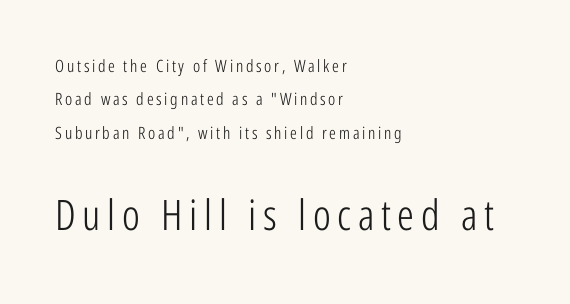
The image shows 42 px light, condensed sans-serif type, upright; set left-aligned, loose line spacing (1.97x), not underlined; the second (bottom) block is 2.47x larger; low stroke contrast and a medium x-height.
